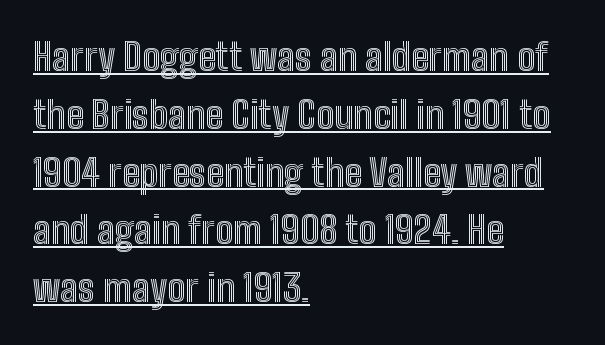
Every character sits straight up, as roman type does. Somebody hit Ctrl+U on this one — the words are underlined. The passage shown is typed in a proportional face where columns would drift. The type is set solid horizontally, with unmodified tracking. Rows of type keep a routine distance in the vertical direction. Does the copy run flush right? No — it runs flush left.
